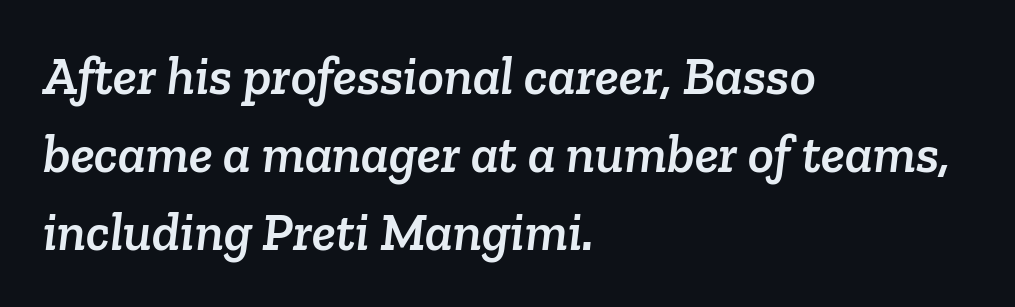
{"serif": "yes", "width": "normal", "stroke_contrast": "low", "x_height": "medium", "monospaced": "no", "underline": "no", "align": "left", "line_spacing": "normal", "line_spacing_ratio": 1.44, "letter_spacing": "normal", "letter_spacing_em": 0.0, "glyph_px": 54}
